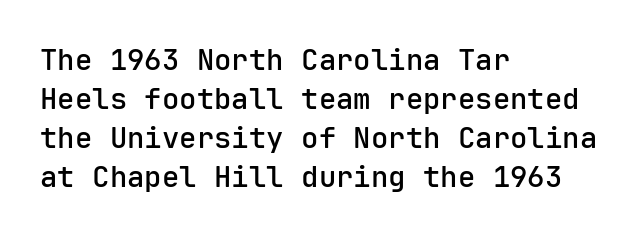
The image shows 29 px semibold sans-serif type, upright, monospaced; set left-aligned, normal line spacing (1.34x), normal letter spacing, not underlined; low stroke contrast and a medium x-height.
